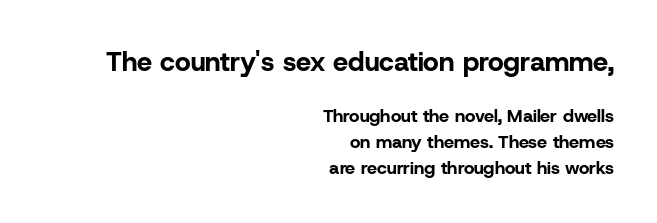
Q: Is the text bold? A: Yes.
Q: Is the text italic (slanted)? A: No, it is upright.
Q: Is the text underlined? A: No.
Q: How is the paragraph aligned? A: Right-aligned.
Q: Is the spacing between letters normal or unusually wide? A: Normal.
Q: Is the spacing between lines tight, normal or loose? A: Normal.
Q: Which block of text is set in a larger size, the first (top) or the second (bottom)? A: The first (top) one.
